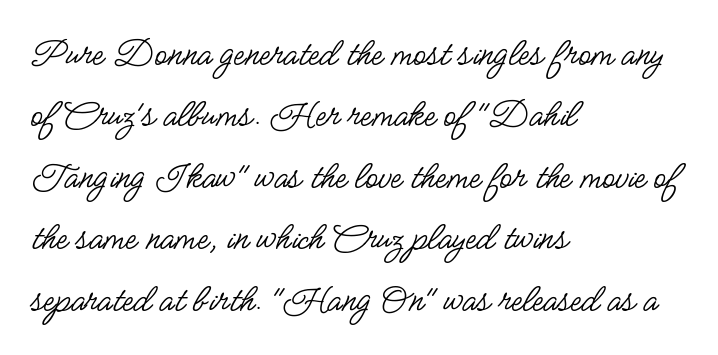
Q: Is the text bold? A: No.
Q: Is the text italic (slanted)? A: Yes.
Q: Is the typeface a serif or a sans-serif typeface? A: Sans-serif.
Q: Is the text underlined? A: No.
Q: How is the paragraph aligned? A: Left-aligned.
Q: Is the spacing between letters normal or unusually wide? A: Normal.
Q: Is the spacing between lines tight, normal or loose? A: Normal.
Q: Width (condensed, normal, or wide)? A: Condensed.
Q: Stroke contrast? A: Low.
Q: x-height? A: Small.
Q: Monospaced? A: No.
